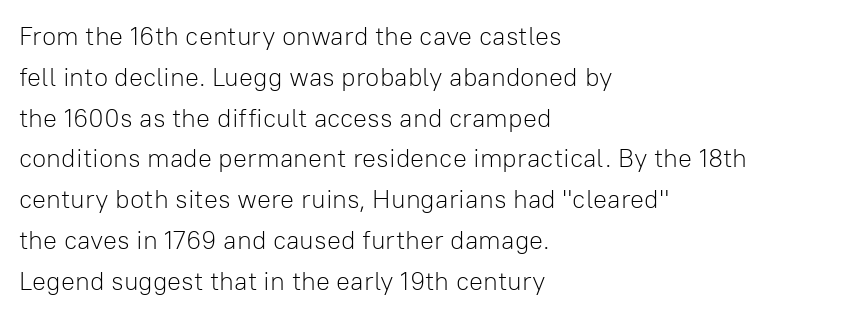
Q: Is the text bold? A: No.
Q: Is the text italic (slanted)? A: No, it is upright.
Q: Is the text underlined? A: No.
Q: How is the paragraph aligned? A: Left-aligned.
Q: Is the spacing between letters normal or unusually wide? A: Normal.
Q: Is the spacing between lines tight, normal or loose? A: Normal.
